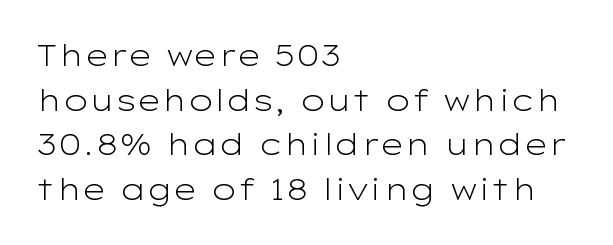
The image shows 30 px light, wide sans-serif type, upright; set left-aligned, normal line spacing (1.49x), normal letter spacing, not underlined; low stroke contrast and a medium x-height.
